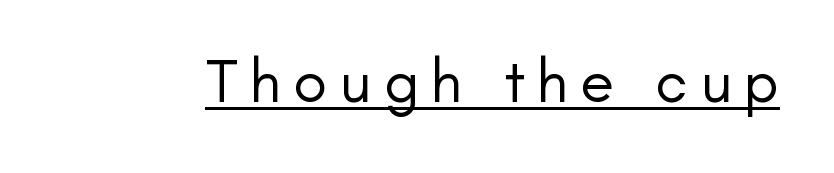
On a weight scale, this lands at 450 or below. You could not count columns in this text — the font is proportionally spaced. No feet cap the strokes, marking this as sans-serif type. Every word sits above its own underline.
